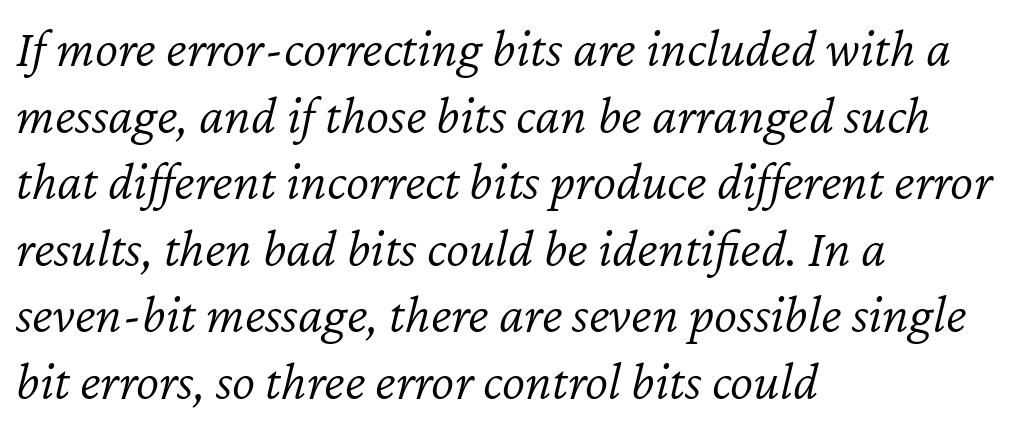
Is this a fixed-width face? No — the glyphs have proportional, varying widths. Where is the straight margin? On the left. The strip under each line holds only bare page. Honestly, the letter spacing is just normal — you wouldn't notice it.
